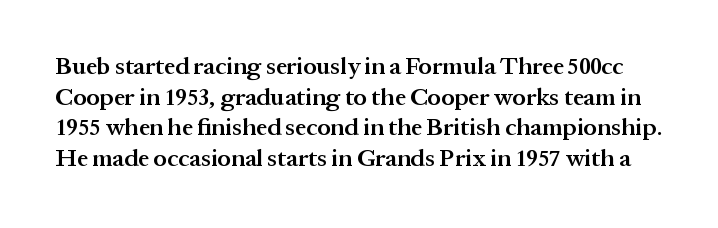
Here the glyphs are tracked normally, forming tight word shapes. Check the space under the baseline: it is left empty. The rendering uses a semibold face; strokes are thickened but not to full bold. A typesetter would call this leading conventional body-copy spacing. You can tell it's not italic because the verticals are truly vertical.
